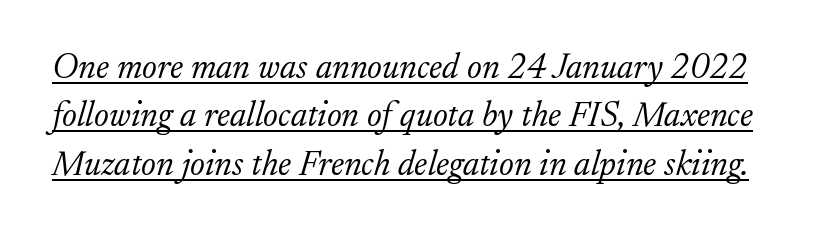
Q: Is the text bold? A: No.
Q: Is the text italic (slanted)? A: Yes, it leans right by about 17 degrees.
Q: Is the typeface a serif or a sans-serif typeface? A: Serif.
Q: Is the text underlined? A: Yes.
Q: Is the spacing between letters normal or unusually wide? A: Normal.
Q: Is the spacing between lines tight, normal or loose? A: Normal.
Q: Width (condensed, normal, or wide)? A: Normal.
Q: Stroke contrast? A: Low.
Q: x-height? A: Small.
Q: Monospaced? A: No.
